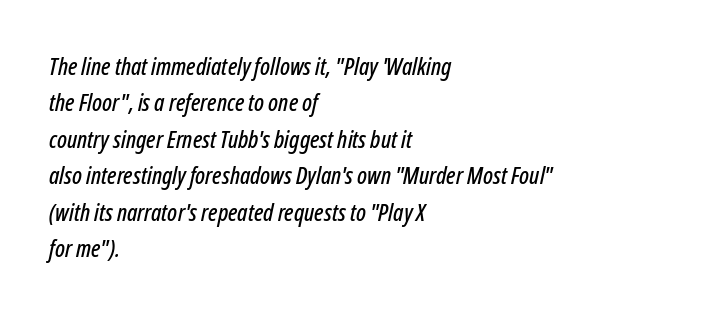
Q: Is the text italic (slanted)? A: Yes, it leans right by about 12 degrees.
Q: Is the text underlined? A: No.
Q: How is the paragraph aligned? A: Left-aligned.
Q: Is the spacing between letters normal or unusually wide? A: Normal.
Q: Is the spacing between lines tight, normal or loose? A: Normal.
